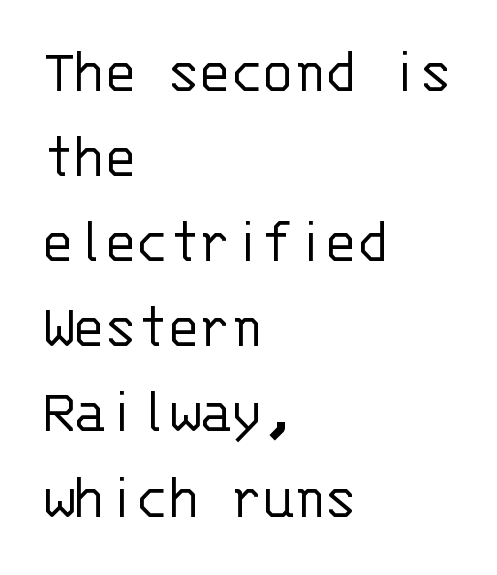
The image shows 64 px light sans-serif type, upright, monospaced; set left-aligned, normal line spacing (1.33x), normal letter spacing, not underlined; low stroke contrast and a large x-height.
